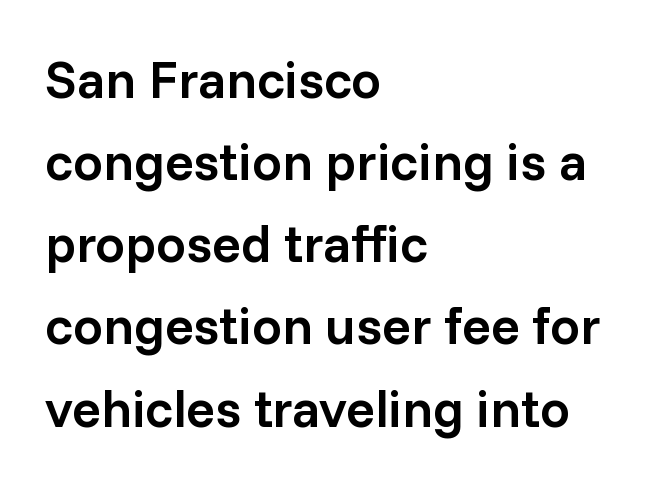
Q: Is the text bold? A: Semi-bold.
Q: Is the text italic (slanted)? A: No, it is upright.
Q: Is the typeface a serif or a sans-serif typeface? A: Sans-serif.
Q: Is the text underlined? A: No.
Q: How is the paragraph aligned? A: Left-aligned.
Q: Is the spacing between letters normal or unusually wide? A: Normal.
Q: Is the spacing between lines tight, normal or loose? A: Normal.
Q: Width (condensed, normal, or wide)? A: Normal.
Q: Stroke contrast? A: Low.
Q: x-height? A: Medium.
Q: Monospaced? A: No.
